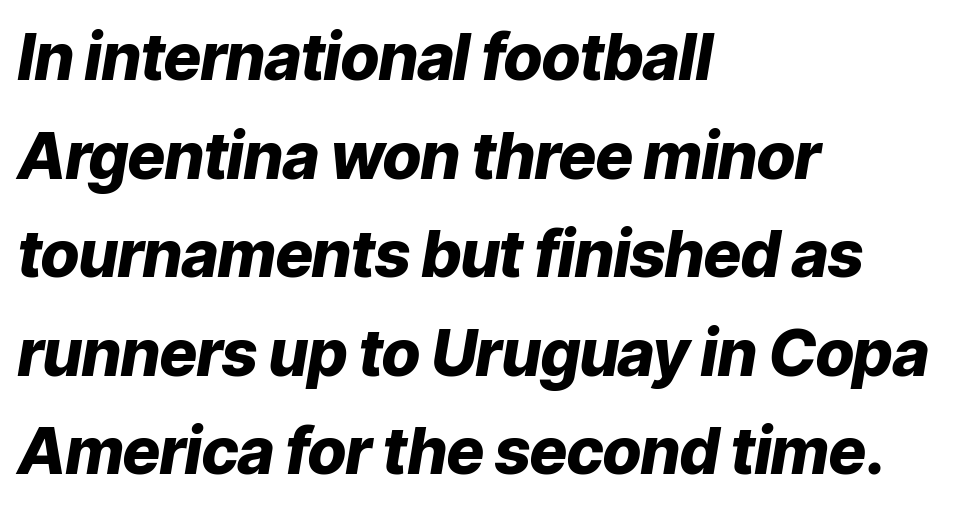
These lines were composed using italics. Default kerning and tracking; the words read as compact shapes. Line starts are locked; line ends wander. Summary of vertical rhythm: regular, with standard interline spacing. Each letter keeps its own natural width here, so spacing adapts to shape.
